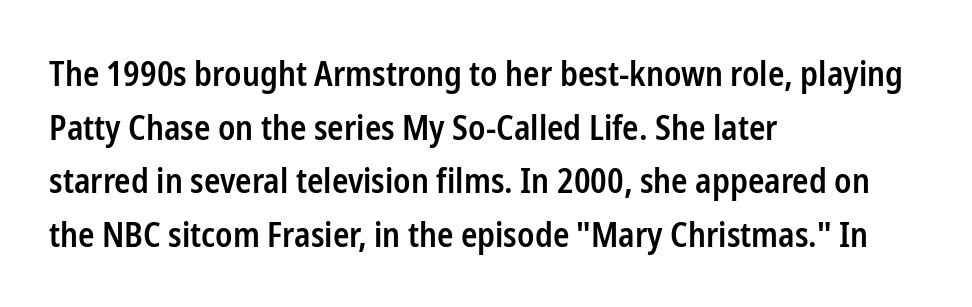
The image shows 34 px semibold, condensed sans-serif type, upright; set left-aligned, normal line spacing (1.58x), normal letter spacing, not underlined; low stroke contrast and a medium x-height.
